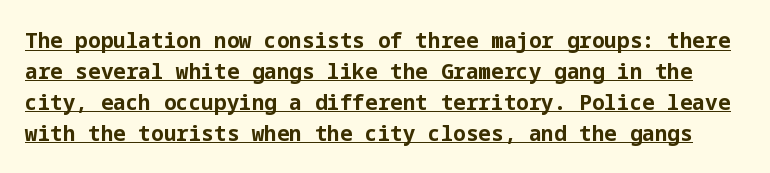
Q: Is the text bold? A: Yes.
Q: Is the text italic (slanted)? A: No, it is upright.
Q: Is the text underlined? A: Yes.
Q: Is the spacing between letters normal or unusually wide? A: Normal.
Q: Is the spacing between lines tight, normal or loose? A: Normal.
